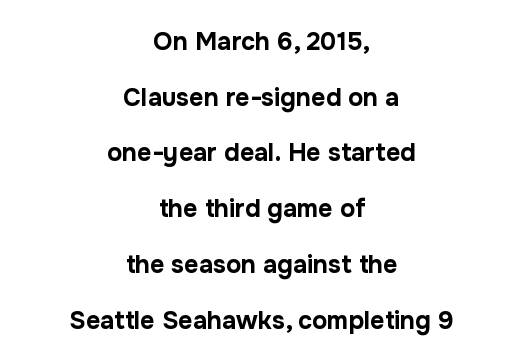
The image shows 25 px bold type, upright; set centered, loose line spacing (2.23x), normal letter spacing, not underlined.
